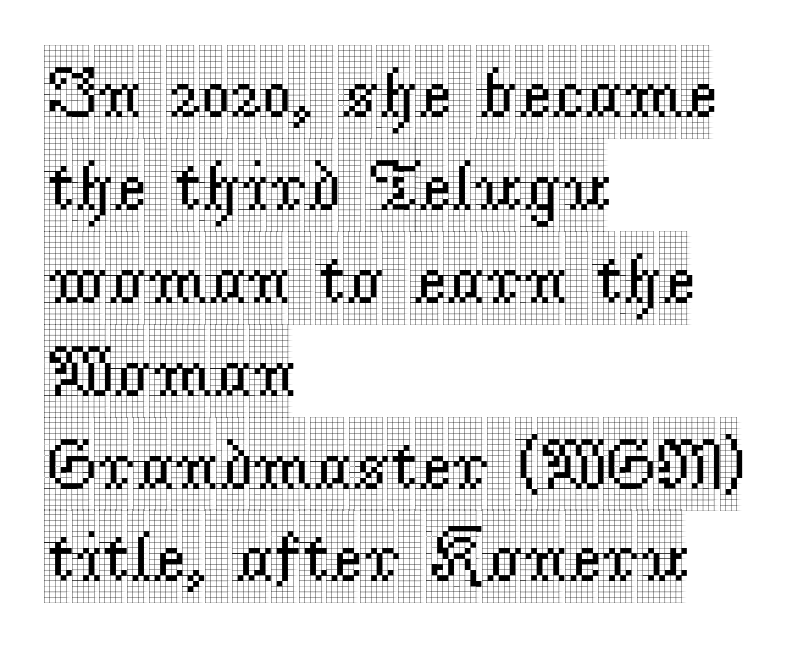
{"serif": "yes", "italic": "no", "width": "condensed", "x_height": "large", "monospaced": "no", "underline": "no", "align": "left", "line_spacing": "normal", "line_spacing_ratio": 1.29, "letter_spacing": "normal", "letter_spacing_em": 0.0, "glyph_px": 72}
